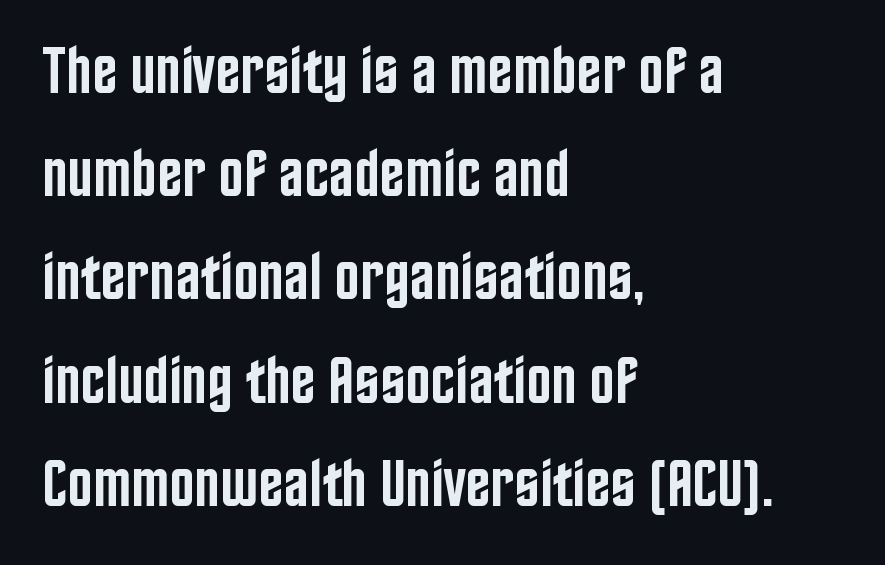
{"serif": "no", "italic": "no", "bold": "semi", "weight": "semibold", "width": "condensed", "stroke_contrast": "low", "x_height": "large", "monospaced": "no", "underline": "no", "align": "left", "line_spacing": "normal", "line_spacing_ratio": 1.54, "letter_spacing": "normal", "letter_spacing_em": 0.0, "glyph_px": 67}
